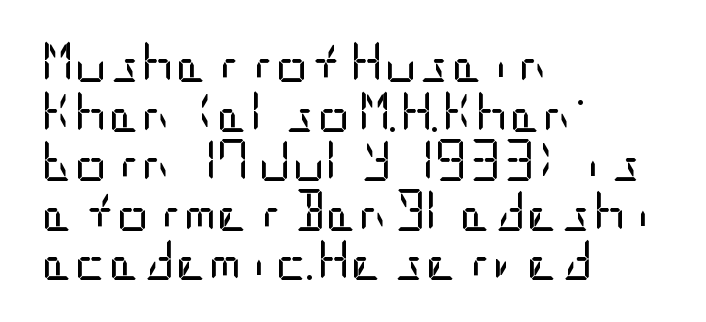
{"serif": "no", "italic": "no", "bold": "no", "weight": "regular", "width": "condensed", "stroke_contrast": "low", "x_height": "large", "underline": "no", "align": "left", "line_spacing_ratio": 1.21, "letter_spacing": "normal", "letter_spacing_em": 0.0, "glyph_px": 41}
